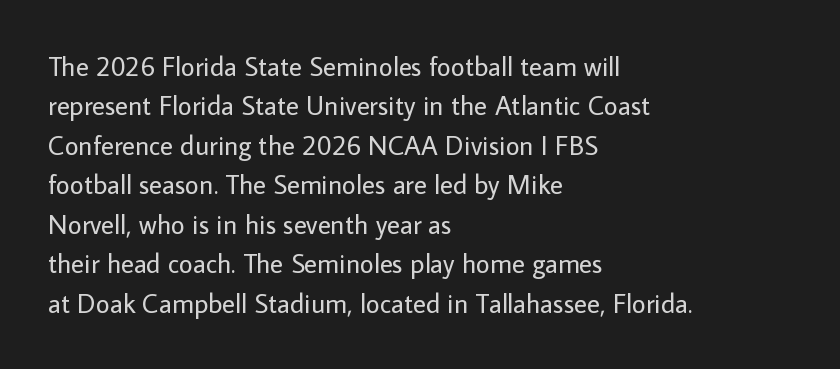
Q: Is the text bold? A: No.
Q: Is the text italic (slanted)? A: No, it is upright.
Q: Is the text underlined? A: No.
Q: How is the paragraph aligned? A: Left-aligned.
Q: Is the spacing between letters normal or unusually wide? A: Normal.
Q: Is the spacing between lines tight, normal or loose? A: Normal.
